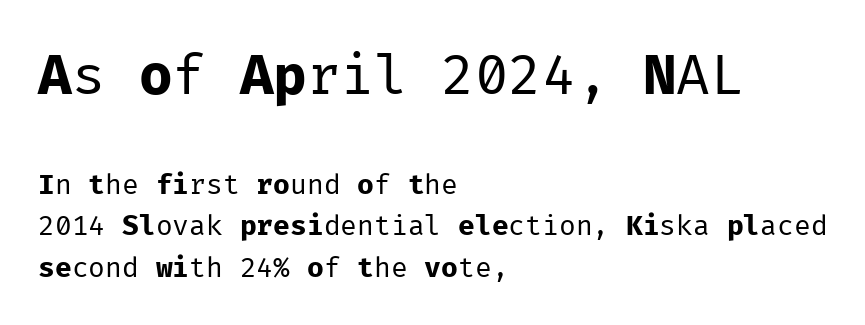
Q: Is the text bold? A: No.
Q: Is the text italic (slanted)? A: No, it is upright.
Q: Is the typeface a serif or a sans-serif typeface? A: Sans-serif.
Q: Is the text underlined? A: No.
Q: How is the paragraph aligned? A: Left-aligned.
Q: Is the spacing between letters normal or unusually wide? A: Normal.
Q: Is the spacing between lines tight, normal or loose? A: Normal.
Q: Which block of text is set in a larger size, the first (top) or the second (bottom)? A: The first (top) one.
Q: Width (condensed, normal, or wide)? A: Normal.
Q: Stroke contrast? A: Low.
Q: x-height? A: Medium.
Q: Monospaced? A: Yes.
